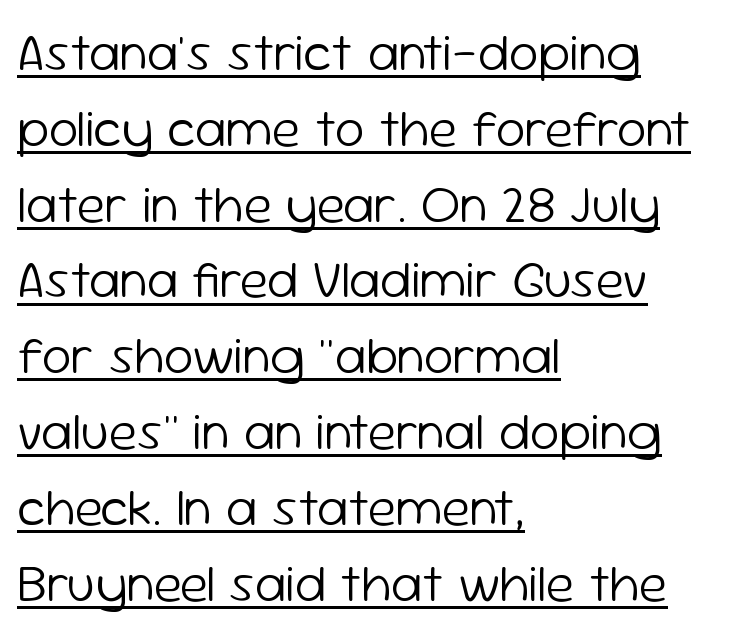
The image shows 53 px light sans-serif type, upright; set left-aligned, normal line spacing (1.43x), normal letter spacing, underlined; low stroke contrast and a medium x-height.
